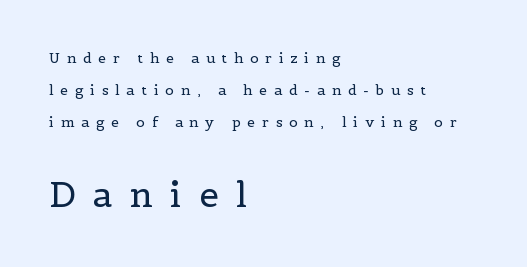
Old-style or modern, the face here clearly has serifs. These lines are set flush left with a ragged right edge. Size contrast runs from small at the top to large at the bottom. The axis of the letterforms is exactly vertical. Glance below the letters and you will spot only blank space.
